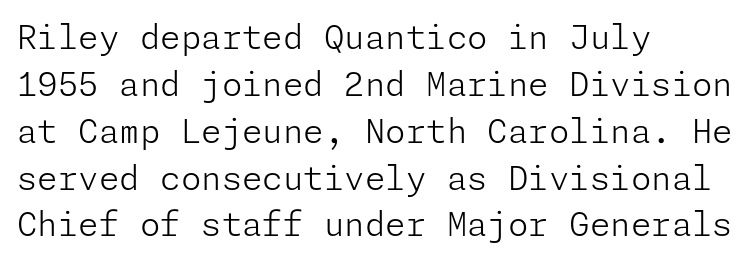
The leading is moderate, giving the passage an even texture. The strokes carry an ordinary text weight at most. Are there feet on the stems? There aren't — it's a sans. These lines keep a tight, regular rhythm from letter to letter.
